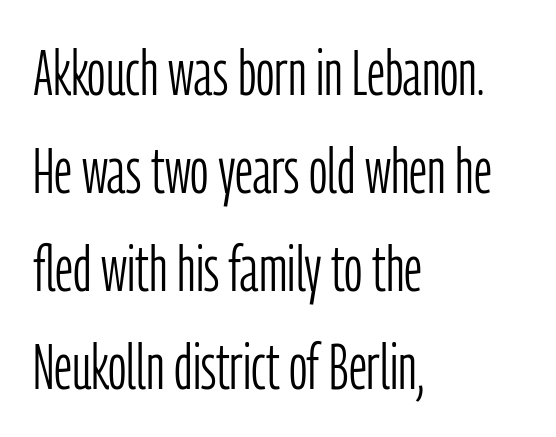
Q: Is the text bold? A: No.
Q: Is the text italic (slanted)? A: No, it is upright.
Q: Is the typeface a serif or a sans-serif typeface? A: Sans-serif.
Q: Is the text underlined? A: No.
Q: How is the paragraph aligned? A: Left-aligned.
Q: Is the spacing between letters normal or unusually wide? A: Normal.
Q: Is the spacing between lines tight, normal or loose? A: Normal.
Q: Width (condensed, normal, or wide)? A: Condensed.
Q: Stroke contrast? A: Low.
Q: x-height? A: Medium.
Q: Monospaced? A: No.
